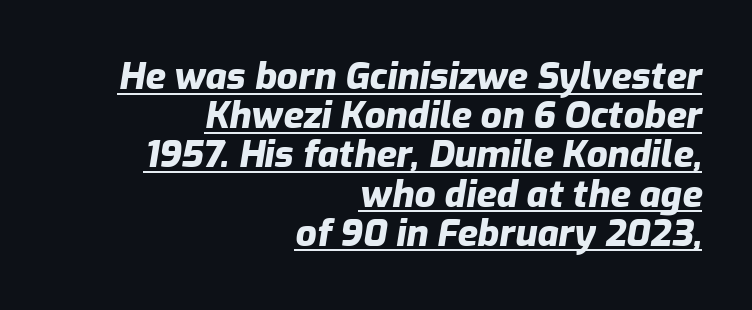
The image shows 37 px heavy type, italic (leaning right); set right-aligned, tight line spacing (1.06x), normal letter spacing, underlined; low stroke contrast and a medium x-height.
